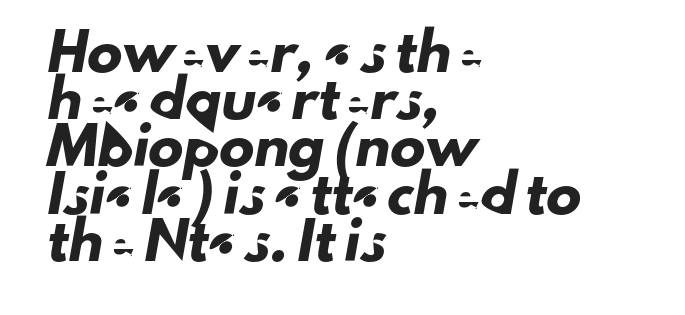
{"serif": "no", "width": "normal", "stroke_contrast": "low", "x_height": "small", "monospaced": "no", "underline": "no", "align": "left", "line_spacing": "normal", "line_spacing_ratio": 1.35, "letter_spacing": "normal", "letter_spacing_em": 0.0, "glyph_px": 35}
